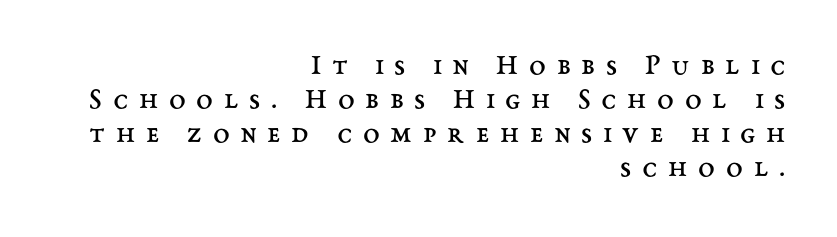
The image shows 30 px regular-weight type, upright; set right-aligned, tight line spacing (1.13x), unusually wide letter spacing (+0.36 em), not underlined; medium stroke contrast and a medium x-height.
